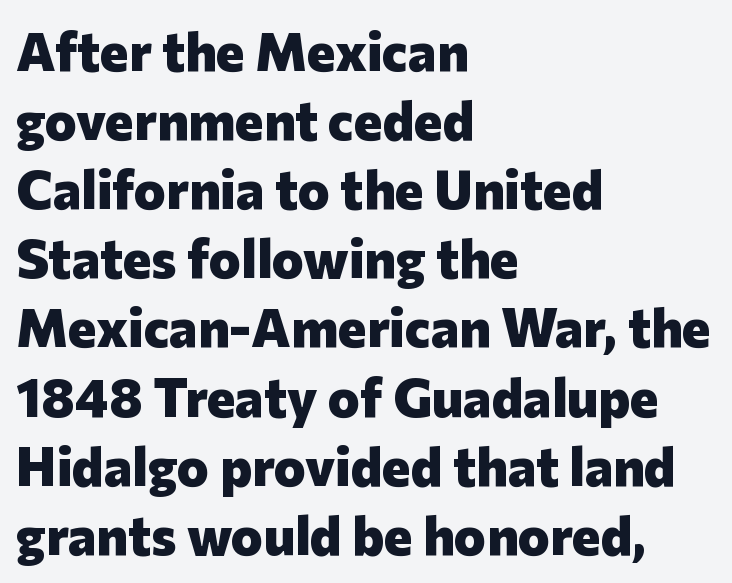
{"serif": "no", "italic": "no", "bold": "yes", "weight": "heavy", "width": "normal", "stroke_contrast": "low", "x_height": "medium", "monospaced": "no", "underline": "no", "align": "left", "line_spacing": "normal", "line_spacing_ratio": 1.28, "letter_spacing": "normal", "letter_spacing_em": 0.0, "glyph_px": 54}
